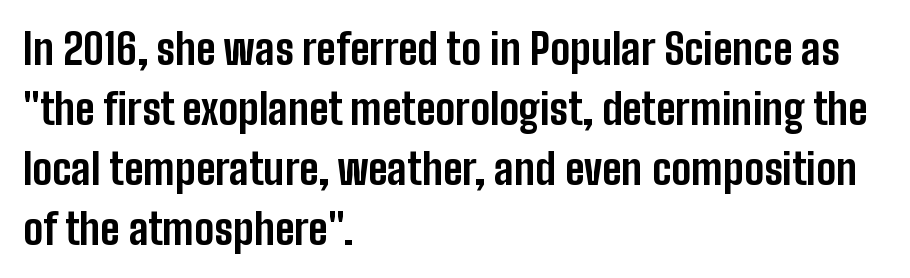
Q: Is the text bold? A: Yes.
Q: Is the text italic (slanted)? A: No, it is upright.
Q: Is the typeface a serif or a sans-serif typeface? A: Sans-serif.
Q: Is the text underlined? A: No.
Q: How is the paragraph aligned? A: Left-aligned.
Q: Is the spacing between letters normal or unusually wide? A: Normal.
Q: Is the spacing between lines tight, normal or loose? A: Normal.
Q: Width (condensed, normal, or wide)? A: Condensed.
Q: Stroke contrast? A: Low.
Q: x-height? A: Medium.
Q: Monospaced? A: No.
